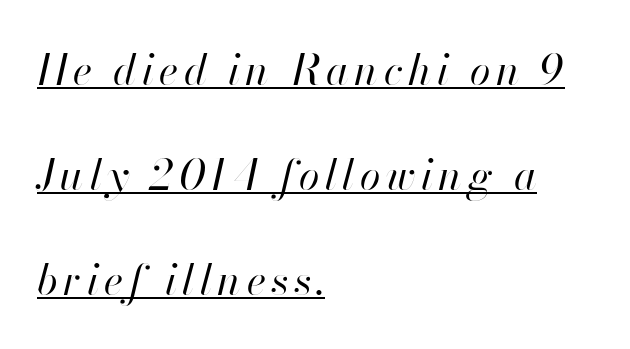
Q: Is the text bold? A: No.
Q: Is the text italic (slanted)? A: Yes, it leans right by about 13 degrees.
Q: Is the text underlined? A: Yes.
Q: How is the paragraph aligned? A: Left-aligned.
Q: Is the spacing between lines tight, normal or loose? A: Loose.
Q: Width (condensed, normal, or wide)? A: Normal.
Q: Stroke contrast? A: High.
Q: x-height? A: Small.
Q: Monospaced? A: No.
